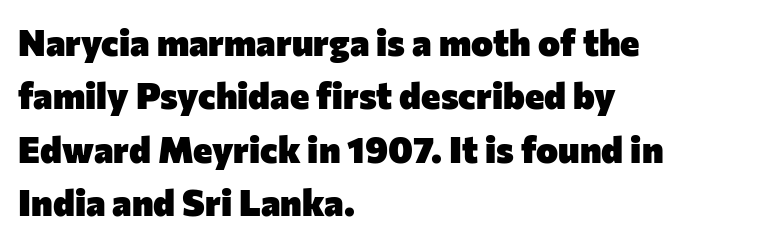
Set as a true bold cut, around the 700 mark. Regarding leading, the lines here are spaced in the standard way. The characters display no serif detailing; their extremities are plain. Visually the block forms a straight wall on the left and a jagged coastline on the right. These lines are rendered in a variable-pitch font.
